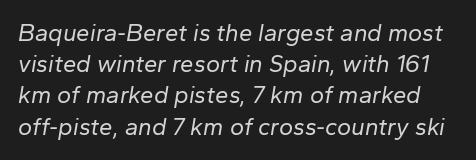
Q: Is the text bold? A: No.
Q: Is the text italic (slanted)? A: Yes, it leans right by about 10 degrees.
Q: Is the text underlined? A: No.
Q: Is the spacing between letters normal or unusually wide? A: Normal.
Q: Is the spacing between lines tight, normal or loose? A: Normal.
